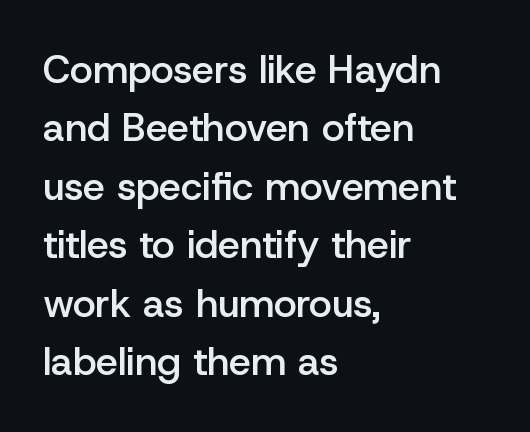
Q: Is the text bold? A: Semi-bold.
Q: Is the text italic (slanted)? A: No, it is upright.
Q: Is the typeface a serif or a sans-serif typeface? A: Sans-serif.
Q: Is the text underlined? A: No.
Q: How is the paragraph aligned? A: Left-aligned.
Q: Is the spacing between letters normal or unusually wide? A: Normal.
Q: Is the spacing between lines tight, normal or loose? A: Normal.
Q: Width (condensed, normal, or wide)? A: Normal.
Q: Stroke contrast? A: Low.
Q: x-height? A: Medium.
Q: Monospaced? A: No.
